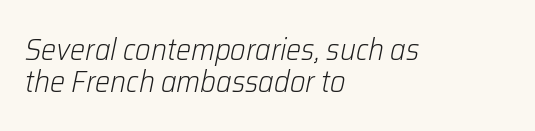
The image shows 30 px light type, italic (leaning right); set left-aligned, tight line spacing (1.06x), normal letter spacing, not underlined; low stroke contrast and a medium x-height.
